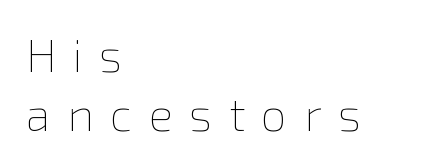
{"italic": "no", "bold": "no", "weight": "thin", "width": "normal", "x_height": "medium", "monospaced": "no", "underline": "no", "align": "left", "line_spacing": "normal", "line_spacing_ratio": 1.29, "letter_spacing": "wide", "letter_spacing_em": 0.36, "glyph_px": 46}
